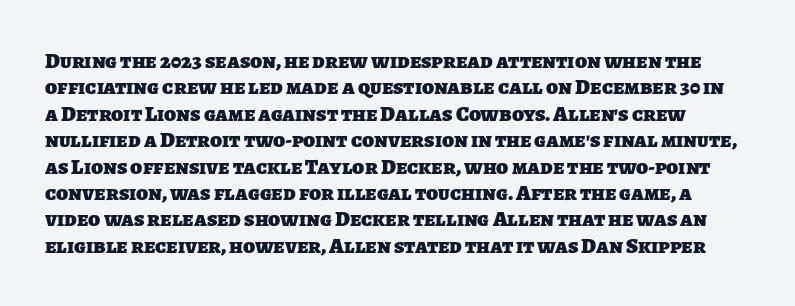
There is no visible air inserted between adjacent glyphs. Compared with an ordinary text face, these strokes are far heavier — a full bold. The words here are not underlined.
